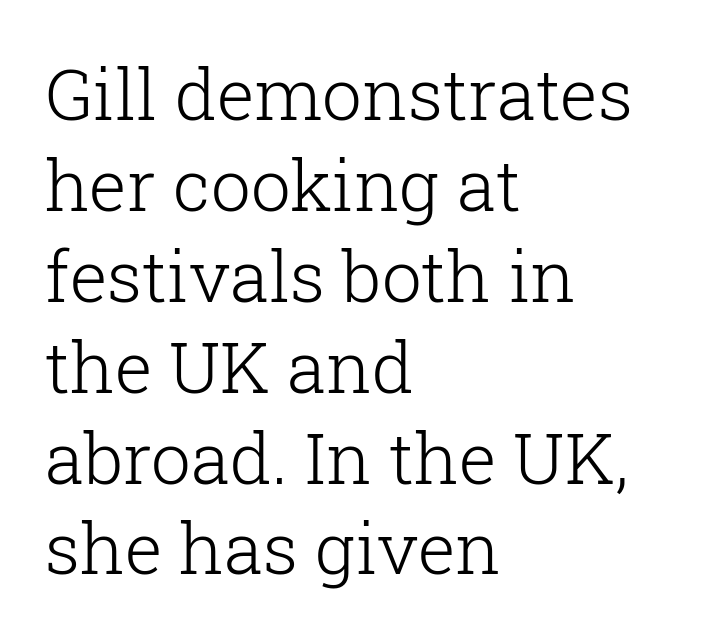
Varying glyph widths throughout — classic text-font behaviour. The space beneath each line is pristine and unruled. This is the regular roman posture of the typeface. Summary of weight: not heavy and not bold.
